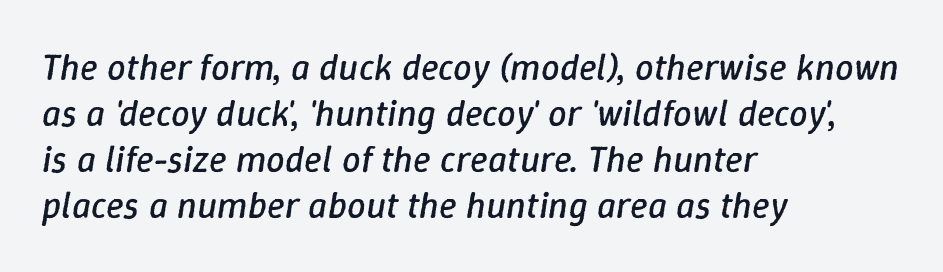
A light-to-regular cut is what we see here. Honestly, there is no underline to notice here at all. Emphasis-style slanted type is in use. No extra tracking has been applied to these lines. Note the varied advance widths — an 'i' is clearly narrower than an 'm'.
